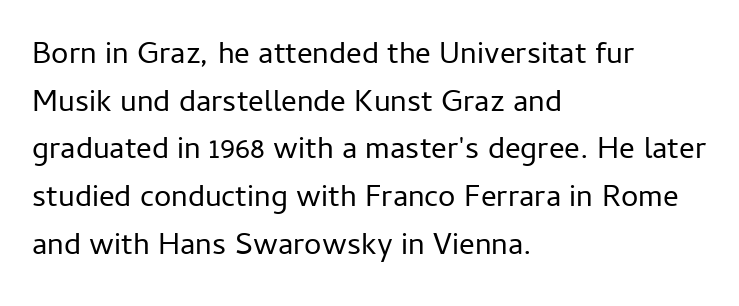
{"serif": "no", "italic": "no", "bold": "no", "weight": "regular", "width": "normal", "stroke_contrast": "low", "x_height": "medium", "monospaced": "no", "underline": "no", "align": "left", "line_spacing": "normal", "line_spacing_ratio": 1.54, "letter_spacing": "normal", "letter_spacing_em": 0.0, "glyph_px": 31}
